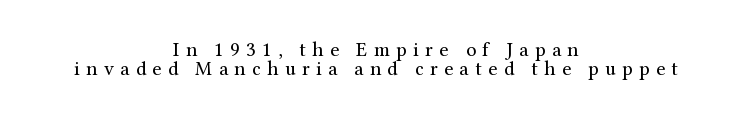
Short and long lines alike share a common midpoint. The passage shown has open, widely tracked lettering throughout. One glance says dense: line gaps are narrower than usual. Notice how the stems are strictly vertical — no italics here.
